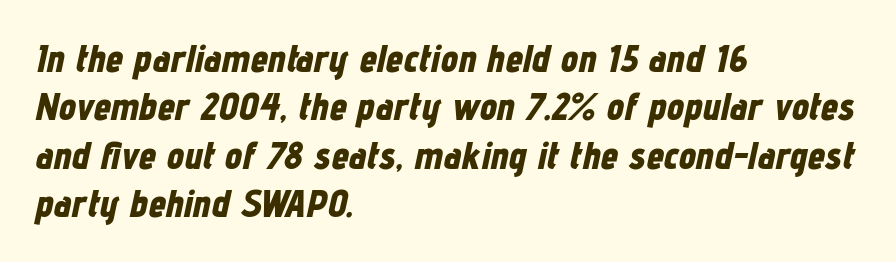
Just letters on the line, the space beneath them empty. Standard letterfit; no display-style spreading of the glyphs. Horizontal alignment here is leftward, the default for most running prose. The text carries the slant typical of an italic or oblique font. The letters advance in unequal steps, a hallmark of proportional type. The letters are bold, with thick, heavy strokes.
